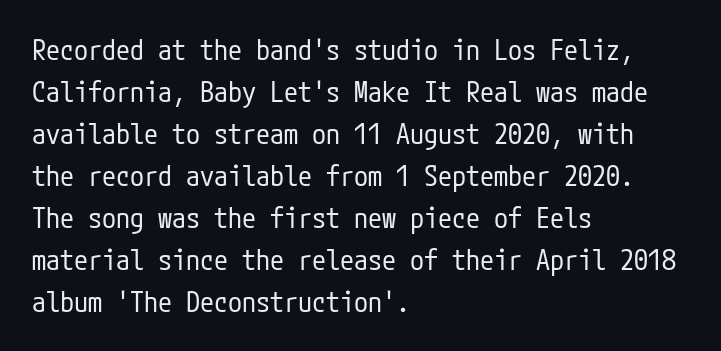
The image shows 28 px regular-weight, condensed sans-serif type, upright; set left-aligned, normal line spacing (1.5x), normal letter spacing, not underlined; low stroke contrast and a medium x-height.
